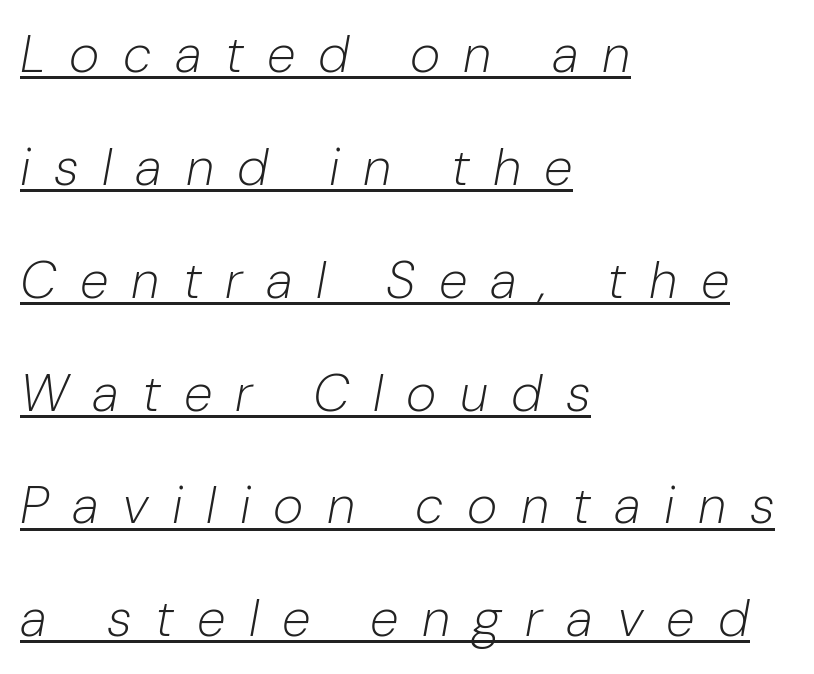
The image shows 52 px light type, italic (leaning right); set left-aligned, loose line spacing (2.17x), unusually wide letter spacing (+0.45 em), underlined; low stroke contrast and a medium x-height.
